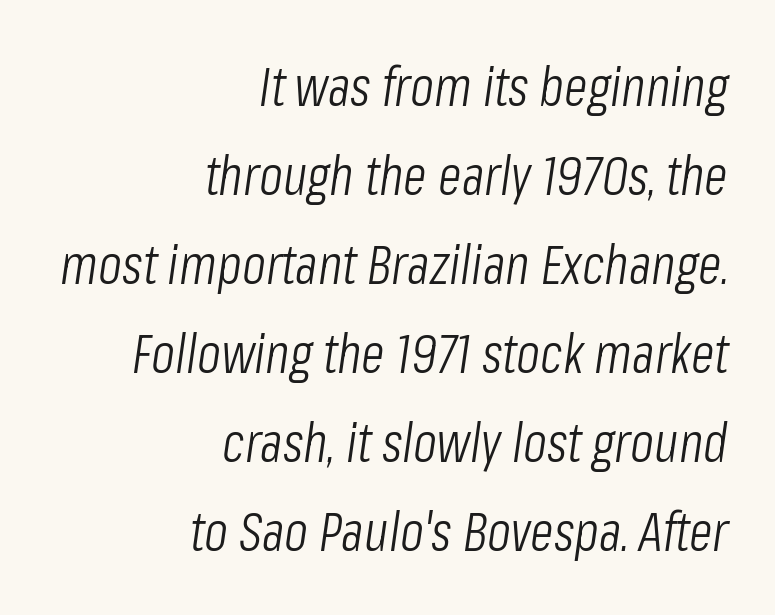
{"italic": "yes", "lean": "right", "slant_degrees": 8, "bold": "no", "weight": "light", "width": "condensed", "stroke_contrast": "low", "x_height": "medium", "monospaced": "no", "underline": "no", "align": "right", "line_spacing": "normal", "line_spacing_ratio": 1.62, "letter_spacing": "normal", "letter_spacing_em": 0.0, "glyph_px": 55}
